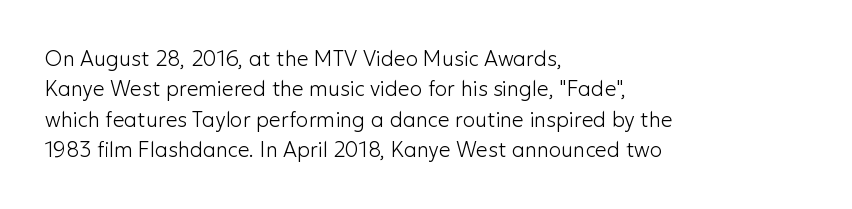
{"italic": "no", "bold": "no", "underline": "no", "align": "left", "line_spacing": "normal", "line_spacing_ratio": 1.45, "letter_spacing": "normal", "letter_spacing_em": 0.0, "glyph_px": 21}
